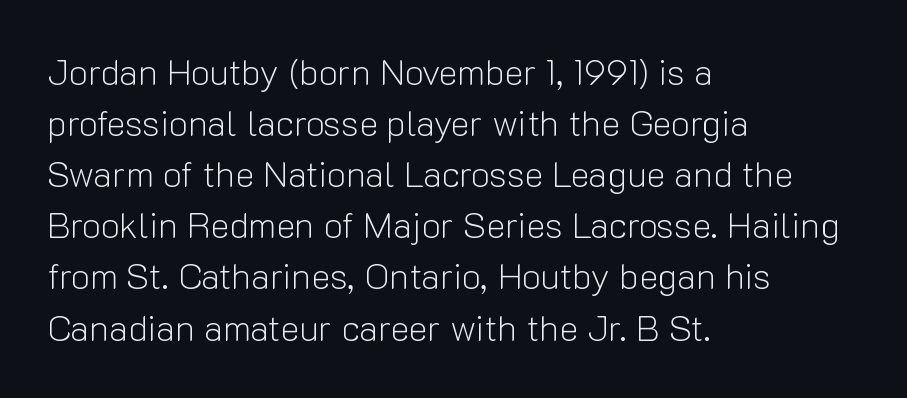
Q: Is the text bold? A: No.
Q: Is the text italic (slanted)? A: No, it is upright.
Q: Is the typeface a serif or a sans-serif typeface? A: Sans-serif.
Q: Is the text underlined? A: No.
Q: How is the paragraph aligned? A: Left-aligned.
Q: Is the spacing between letters normal or unusually wide? A: Normal.
Q: Is the spacing between lines tight, normal or loose? A: Normal.
Q: Width (condensed, normal, or wide)? A: Normal.
Q: Stroke contrast? A: Low.
Q: x-height? A: Medium.
Q: Monospaced? A: No.
